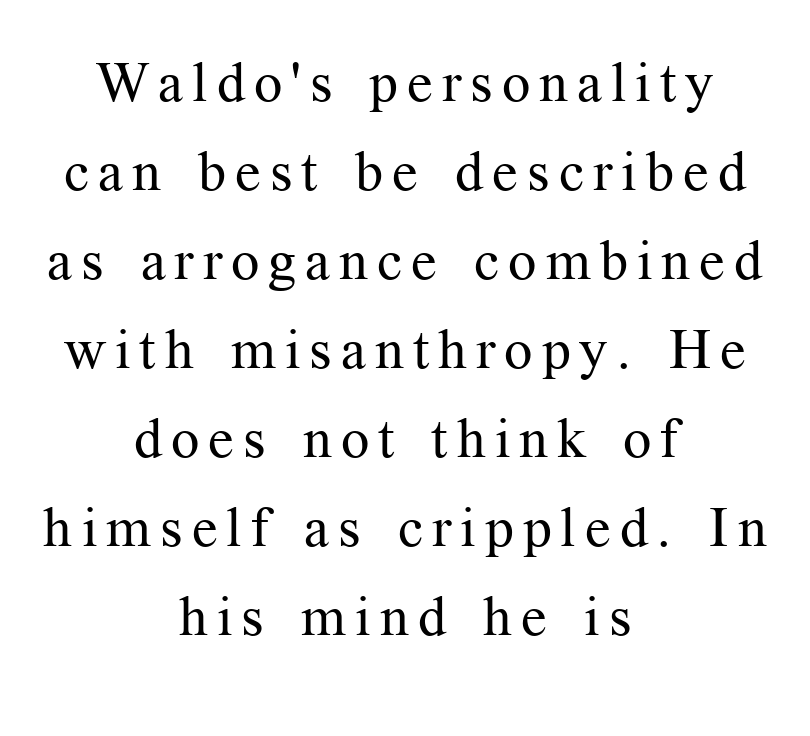
{"serif": "yes", "italic": "no", "bold": "no", "weight": "regular", "width": "normal", "stroke_contrast": "medium", "x_height": "medium", "monospaced": "no", "underline": "no", "align": "center", "line_spacing": "normal", "line_spacing_ratio": 1.59, "glyph_px": 56}
